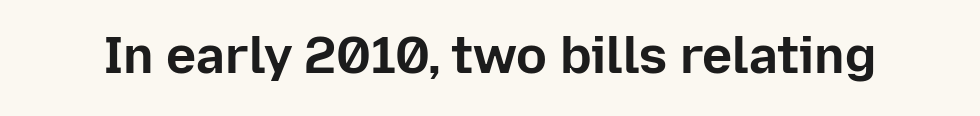
{"serif": "no", "italic": "no", "bold": "yes", "weight": "bold", "width": "normal", "stroke_contrast": "low", "x_height": "medium", "monospaced": "no", "underline": "no", "letter_spacing": "normal", "letter_spacing_em": 0.0, "glyph_px": 51}
